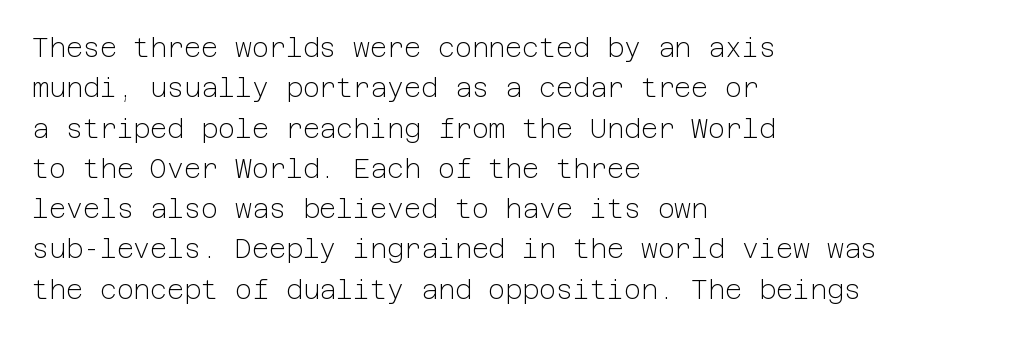
Q: Is the text bold? A: No.
Q: Is the text italic (slanted)? A: No, it is upright.
Q: Is the text underlined? A: No.
Q: How is the paragraph aligned? A: Left-aligned.
Q: Is the spacing between letters normal or unusually wide? A: Normal.
Q: Is the spacing between lines tight, normal or loose? A: Normal.
